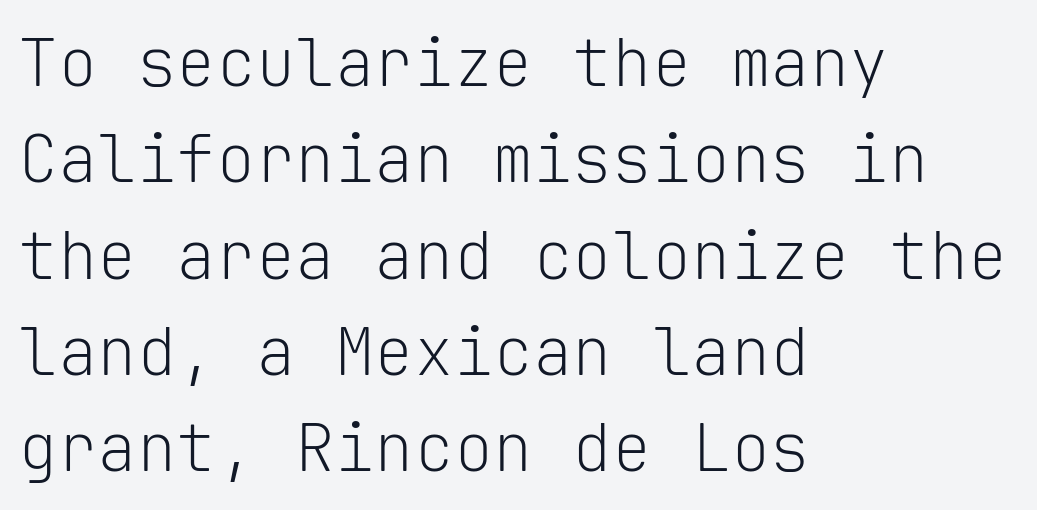
{"serif": "no", "italic": "no", "bold": "no", "weight": "light", "width": "normal", "stroke_contrast": "low", "x_height": "medium", "monospaced": "yes", "underline": "no", "align": "left", "line_spacing": "normal", "line_spacing_ratio": 1.46, "letter_spacing": "normal", "letter_spacing_em": 0.0, "glyph_px": 66}
